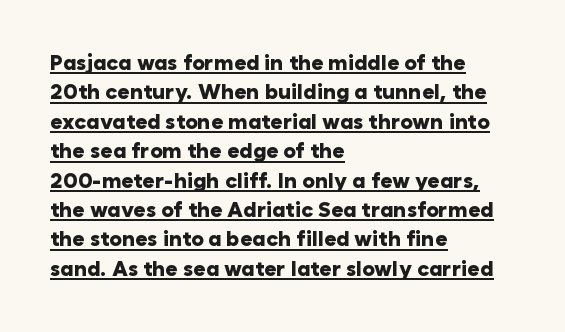
Q: Is the text bold? A: Yes.
Q: Is the text italic (slanted)? A: No, it is upright.
Q: Is the text underlined? A: Yes.
Q: How is the paragraph aligned? A: Left-aligned.
Q: Is the spacing between letters normal or unusually wide? A: Normal.
Q: Is the spacing between lines tight, normal or loose? A: Normal.
